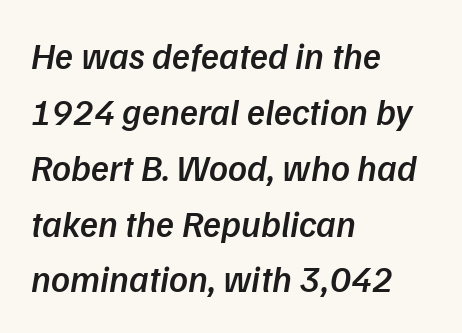
Q: Is the text bold? A: Semi-bold.
Q: Is the typeface a serif or a sans-serif typeface? A: Sans-serif.
Q: Is the text underlined? A: No.
Q: How is the paragraph aligned? A: Left-aligned.
Q: Is the spacing between letters normal or unusually wide? A: Normal.
Q: Is the spacing between lines tight, normal or loose? A: Normal.
Q: Width (condensed, normal, or wide)? A: Normal.
Q: Stroke contrast? A: Low.
Q: x-height? A: Medium.
Q: Monospaced? A: No.
